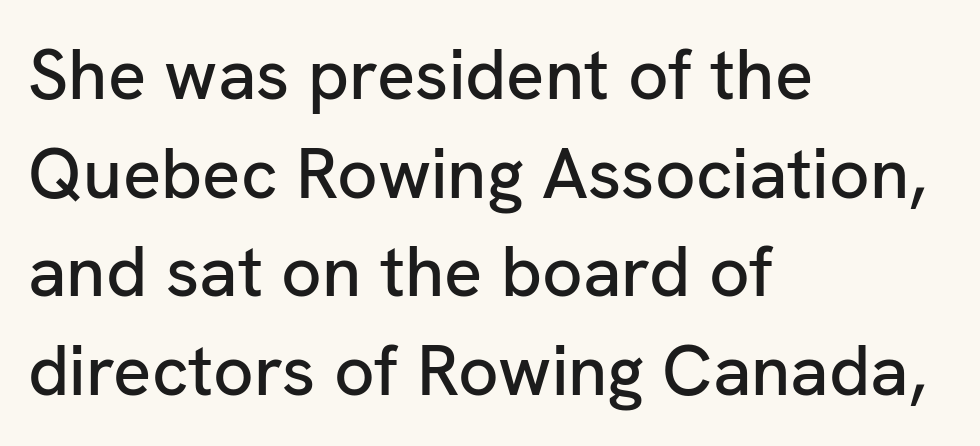
{"serif": "no", "italic": "no", "width": "normal", "stroke_contrast": "low", "x_height": "medium", "monospaced": "no", "underline": "no", "align": "left", "line_spacing": "normal", "line_spacing_ratio": 1.39, "letter_spacing": "normal", "letter_spacing_em": 0.0, "glyph_px": 71}
